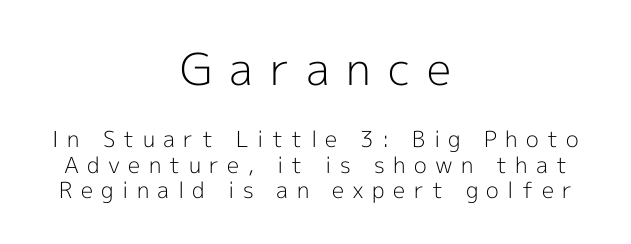
The image shows 44 px light sans-serif type, upright; set centered, line spacing 1.16x, unusually wide letter spacing (+0.38 em), not underlined; the first (top) block is 2.0x larger; a medium x-height.
